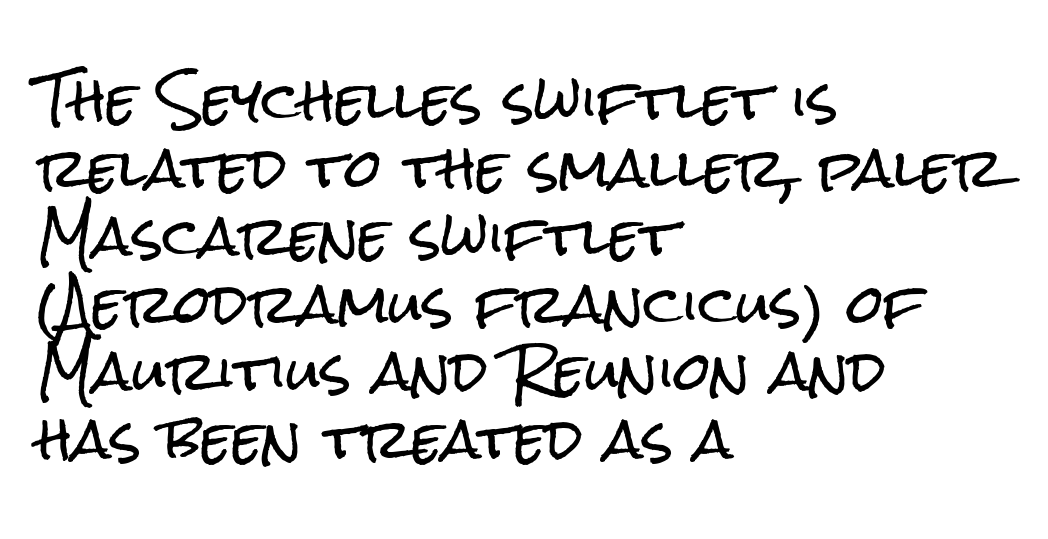
The designer went with a sans here, leaving each stem footless. Do the characters align in a grid? No, the font is proportional. Leading matches the norm, producing a regular column. The passage is arranged the way most books set body copy — flush left.
